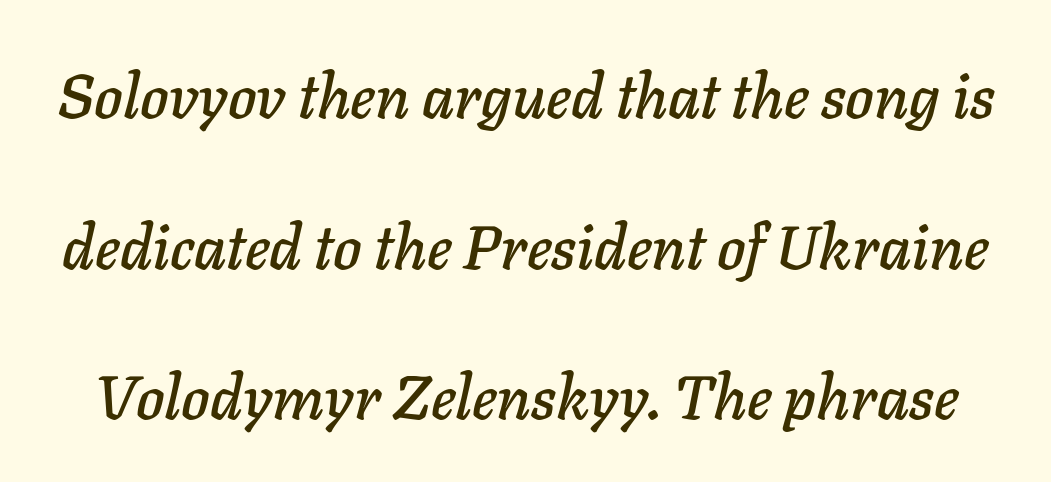
The designer dialed line spacing up above the default. Clear beneath every line of the passage. The rendering applies a slant to the glyphs. Spacing verdict: proportional, widths tailored to each character. Default kerning and tracking; the words read as compact shapes.
